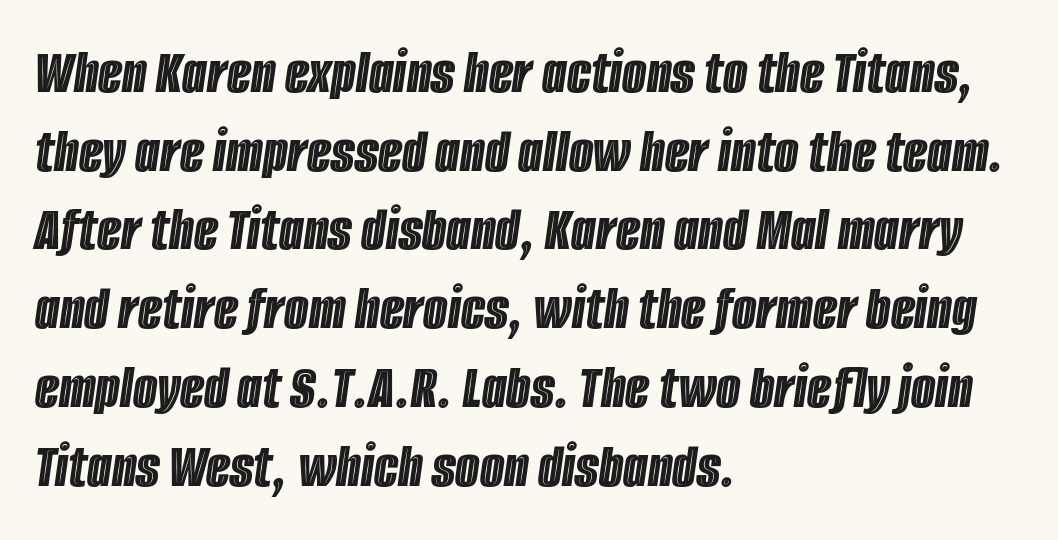
{"italic": "yes", "lean": "right", "slant_degrees": 8, "width": "condensed", "x_height": "large", "monospaced": "no", "underline": "no", "align": "left", "line_spacing": "normal", "line_spacing_ratio": 1.25, "letter_spacing": "normal", "letter_spacing_em": 0.0, "glyph_px": 63}
